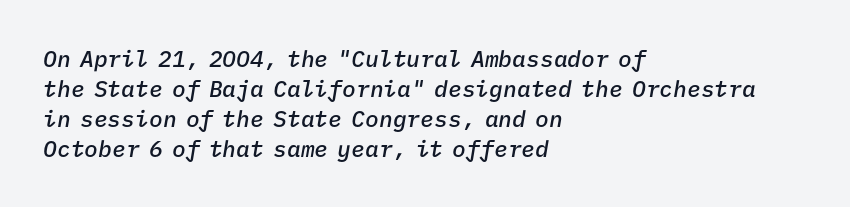
Q: Is the text bold? A: Semi-bold.
Q: Is the text italic (slanted)? A: Yes, it leans right by about 9 degrees.
Q: Is the text underlined? A: No.
Q: How is the paragraph aligned? A: Left-aligned.
Q: Is the spacing between letters normal or unusually wide? A: Normal.
Q: Is the spacing between lines tight, normal or loose? A: Normal.
